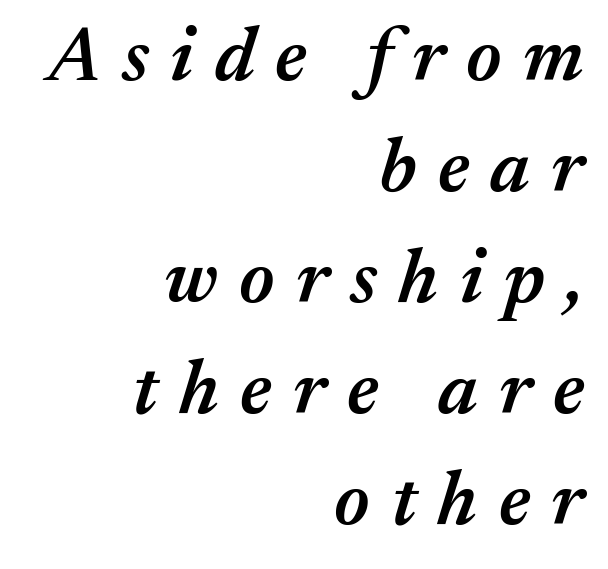
The image shows 76 px semibold type, italic (leaning right); set right-aligned, normal line spacing (1.46x), unusually wide letter spacing (+0.28 em), not underlined; medium stroke contrast and a medium x-height.
